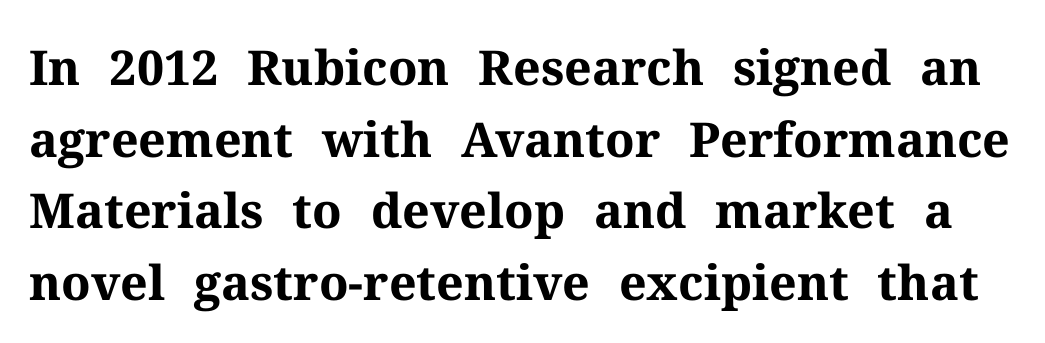
I'd describe the lettering as bold — thick and assertive. Spacing verdict: proportional, widths tailored to each character. Each letter's strokes conclude with small projecting serifs. Regarding leading, the lines here are spaced in the standard way.
